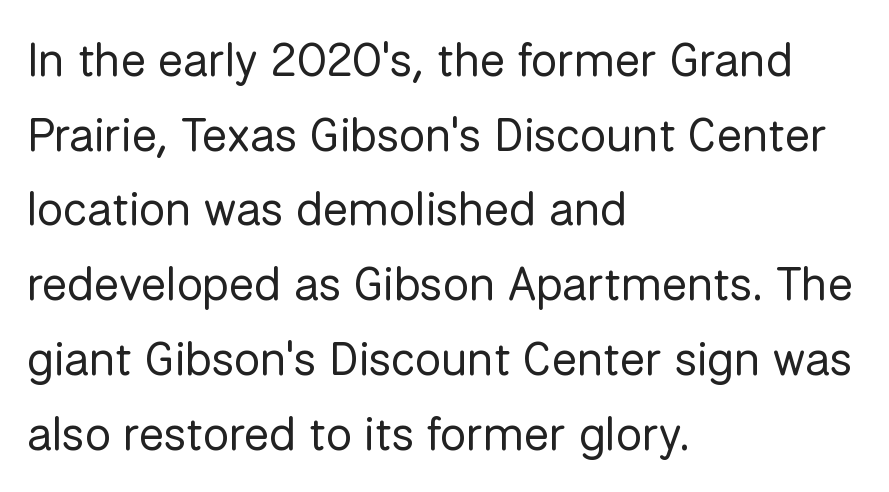
Q: Is the text bold? A: No.
Q: Is the text italic (slanted)? A: No, it is upright.
Q: Is the typeface a serif or a sans-serif typeface? A: Sans-serif.
Q: Is the text underlined? A: No.
Q: How is the paragraph aligned? A: Left-aligned.
Q: Is the spacing between letters normal or unusually wide? A: Normal.
Q: Is the spacing between lines tight, normal or loose? A: Normal.
Q: Width (condensed, normal, or wide)? A: Normal.
Q: Stroke contrast? A: Low.
Q: x-height? A: Medium.
Q: Monospaced? A: No.
